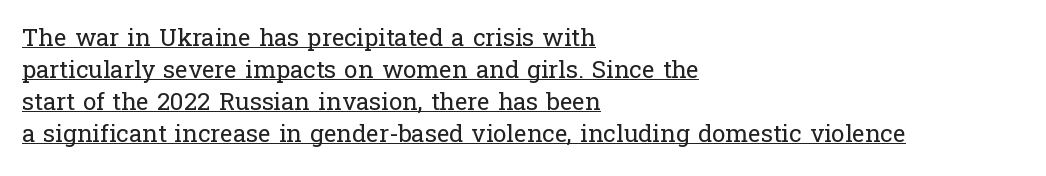
The typesetter has applied underlining to the passage shown. The type is set solid horizontally, with unmodified tracking. Whoever set this chose a conventional vertical rhythm. The strokes carry an ordinary text weight at most. Casual observation: everything's shoved over to the left.
